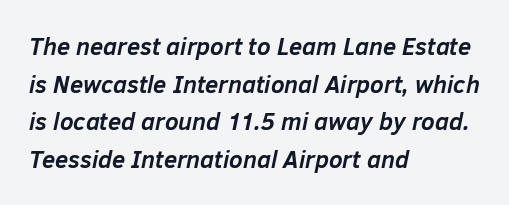
Q: Is the text bold? A: Yes.
Q: Is the text italic (slanted)? A: Yes, it leans right by about 12 degrees.
Q: Is the text underlined? A: No.
Q: How is the paragraph aligned? A: Left-aligned.
Q: Is the spacing between letters normal or unusually wide? A: Normal.
Q: Is the spacing between lines tight, normal or loose? A: Normal.
